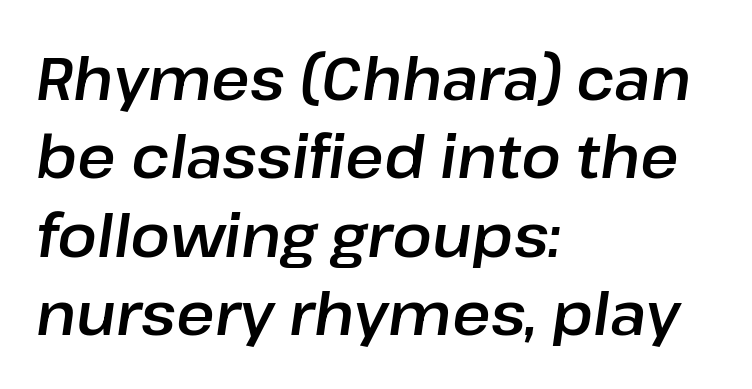
Q: Is the text italic (slanted)? A: Yes, it leans right by about 8 degrees.
Q: Is the text underlined? A: No.
Q: How is the paragraph aligned? A: Left-aligned.
Q: Is the spacing between letters normal or unusually wide? A: Normal.
Q: Is the spacing between lines tight, normal or loose? A: Normal.
Q: Width (condensed, normal, or wide)? A: Normal.
Q: Stroke contrast? A: Low.
Q: x-height? A: Medium.
Q: Monospaced? A: No.
